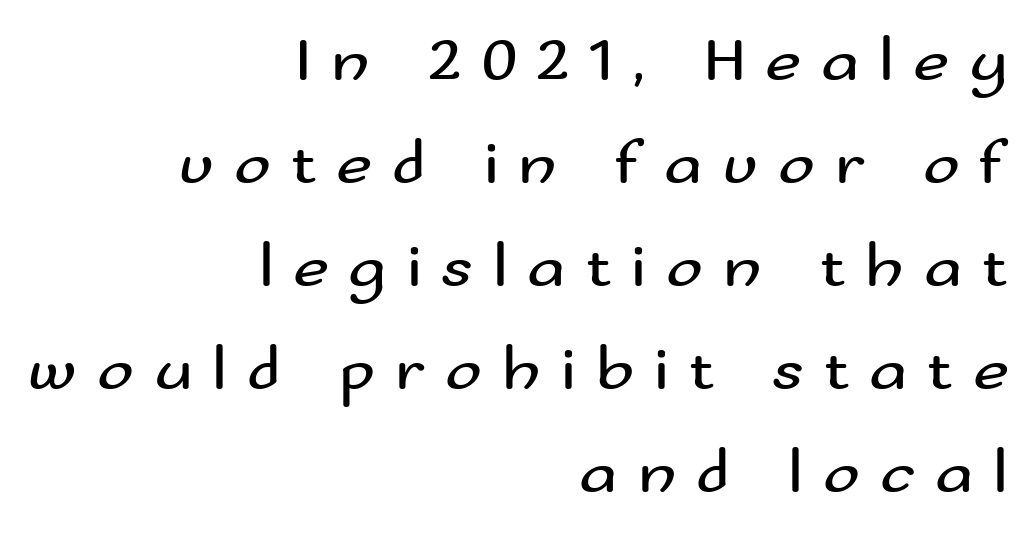
Q: Is the text bold? A: No.
Q: Is the text italic (slanted)? A: No, it is upright.
Q: Is the typeface a serif or a sans-serif typeface? A: Sans-serif.
Q: Is the text underlined? A: No.
Q: How is the paragraph aligned? A: Right-aligned.
Q: Is the spacing between letters normal or unusually wide? A: Unusually wide.
Q: Is the spacing between lines tight, normal or loose? A: Normal.
Q: Width (condensed, normal, or wide)? A: Wide.
Q: Stroke contrast? A: Medium.
Q: x-height? A: Small.
Q: Monospaced? A: No.
